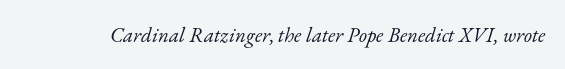
{"italic": "yes", "lean": "right", "slant_degrees": 17, "bold": "no", "underline": "no", "letter_spacing": "normal", "letter_spacing_em": 0.0, "glyph_px": 21}
